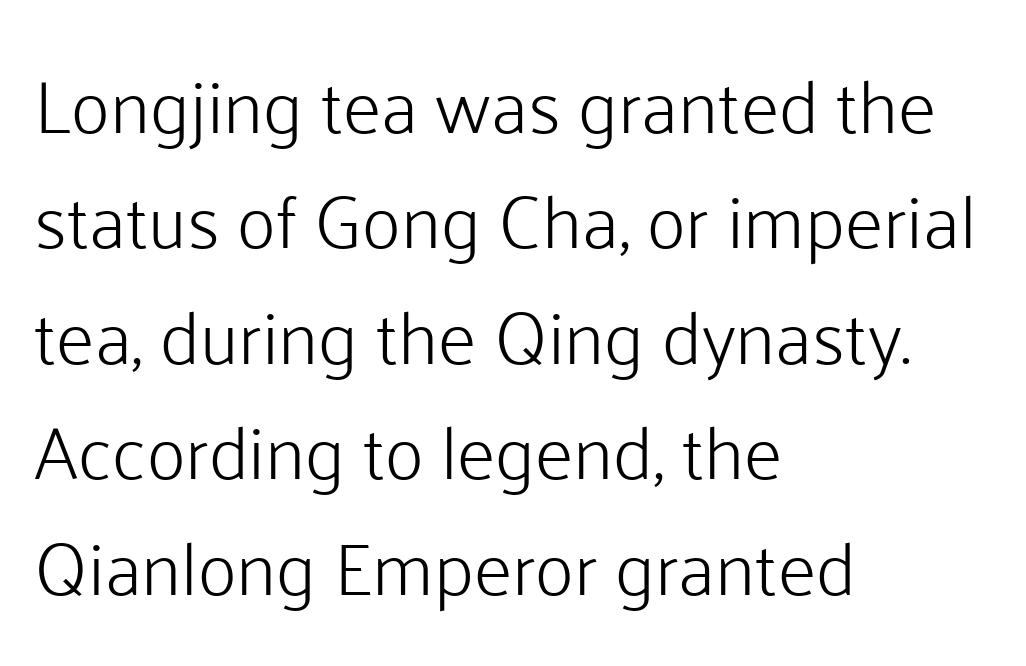
The image shows 75 px light sans-serif type, upright; set left-aligned, normal line spacing (1.54x), normal letter spacing, not underlined; low stroke contrast and a medium x-height.
